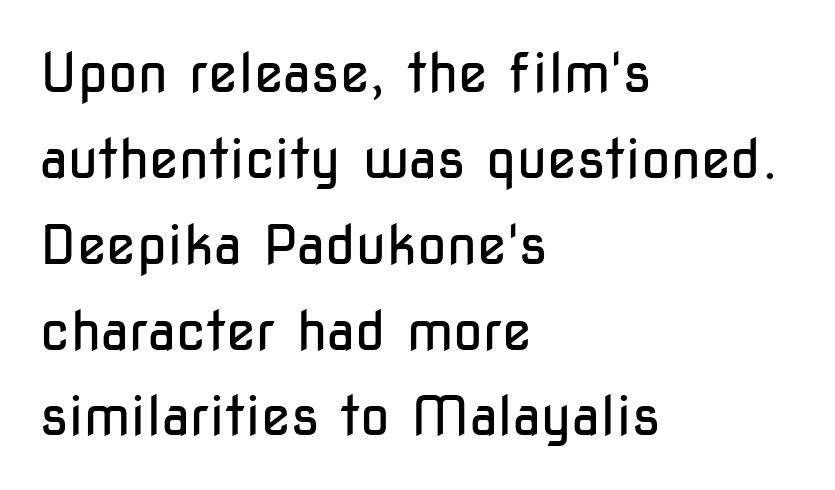
{"serif": "no", "italic": "no", "bold": "no", "weight": "regular", "width": "condensed", "stroke_contrast": "low", "x_height": "medium", "monospaced": "no", "underline": "no", "align": "left", "line_spacing": "normal", "line_spacing_ratio": 1.59, "letter_spacing": "normal", "letter_spacing_em": 0.0, "glyph_px": 54}
